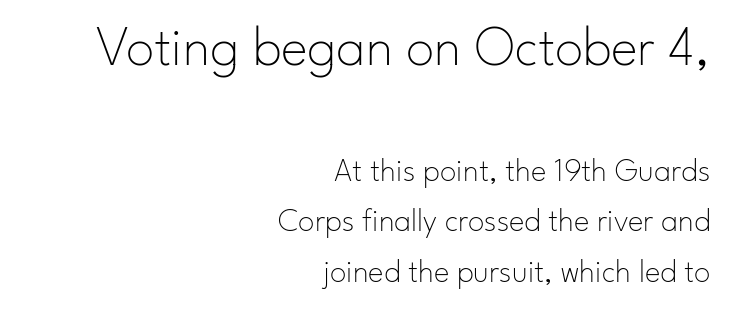
Rule under the text: the space is simply empty. Does the copy run flush right? Yes — the right margin is perfectly even. Nope, not italic — everything's standing straight. The rendering keeps characters at their native spacing. The letters in the upper block stand taller than those in the block below. The rendering shows plain stroke endings on the letterforms — a sans-serif design.
